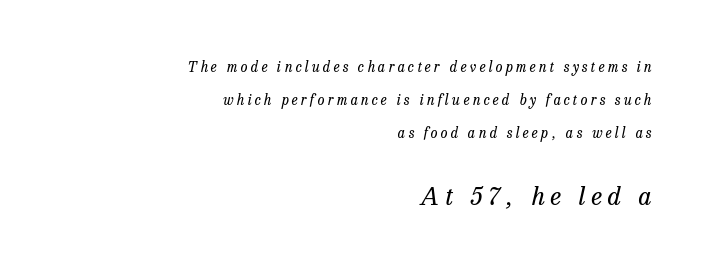
Q: Is the text bold? A: No.
Q: Is the text italic (slanted)? A: Yes, it leans right by about 13 degrees.
Q: Is the text underlined? A: No.
Q: How is the paragraph aligned? A: Right-aligned.
Q: Is the spacing between letters normal or unusually wide? A: Unusually wide.
Q: Is the spacing between lines tight, normal or loose? A: Loose.
Q: Which block of text is set in a larger size, the first (top) or the second (bottom)? A: The second (bottom) one.
